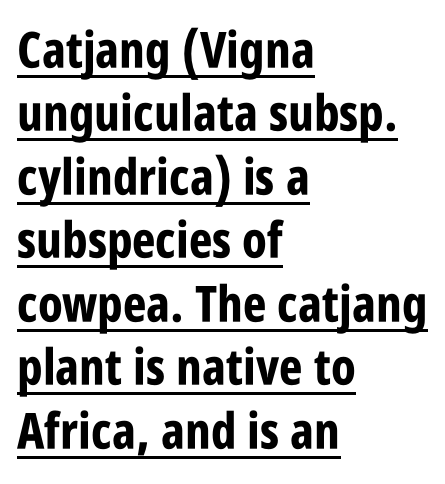
{"serif": "no", "italic": "no", "bold": "yes", "weight": "bold", "width": "condensed", "stroke_contrast": "low", "x_height": "large", "monospaced": "no", "underline": "yes", "align": "left", "line_spacing": "normal", "line_spacing_ratio": 1.27, "letter_spacing": "normal", "letter_spacing_em": 0.0, "glyph_px": 50}
